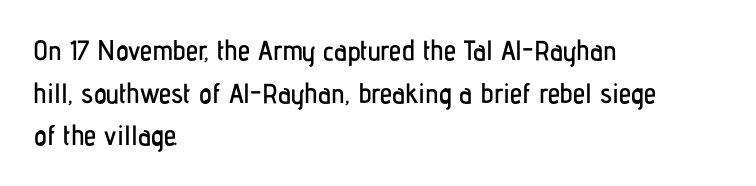
{"serif": "no", "italic": "no", "width": "condensed", "stroke_contrast": "low", "x_height": "medium", "monospaced": "no", "underline": "no", "align": "left", "line_spacing": "normal", "line_spacing_ratio": 1.52, "letter_spacing": "normal", "letter_spacing_em": 0.0, "glyph_px": 28}
